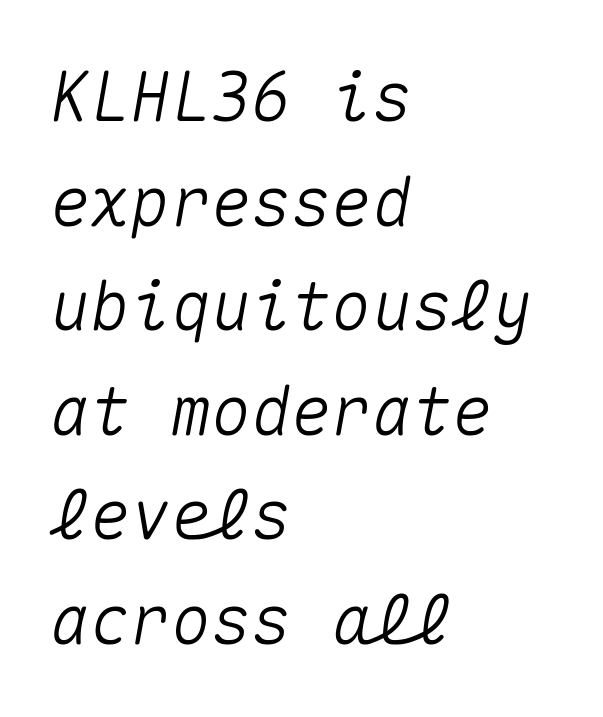
Every character here occupies the same horizontal width, giving the sample a typewriter-like rhythm. The space directly below the letters is spotless. Between one letter and the next there's only the usual sliver of space. Quick note: interline space is typical.
